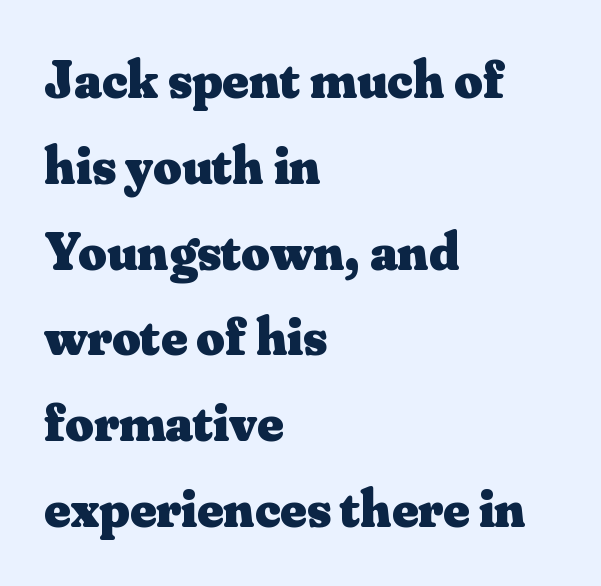
{"serif": "yes", "italic": "no", "bold": "yes", "weight": "heavy", "width": "normal", "stroke_contrast": "medium", "x_height": "small", "monospaced": "no", "underline": "no", "align": "left", "line_spacing": "normal", "line_spacing_ratio": 1.56, "letter_spacing": "normal", "letter_spacing_em": 0.0, "glyph_px": 55}
